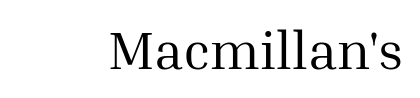
The image shows 54 px regular-weight serif type, upright; set normal letter spacing, not underlined; medium stroke contrast and a medium x-height.
